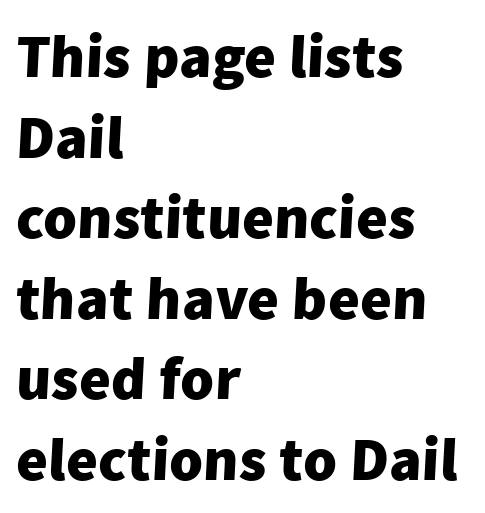
The image shows 61 px heavy sans-serif type; set left-aligned, normal line spacing (1.32x), normal letter spacing, not underlined; low stroke contrast and a medium x-height.
